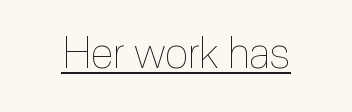
{"italic": "no", "bold": "no", "weight": "thin", "width": "condensed", "x_height": "medium", "monospaced": "no", "underline": "yes", "letter_spacing": "normal", "letter_spacing_em": 0.0, "glyph_px": 43}
